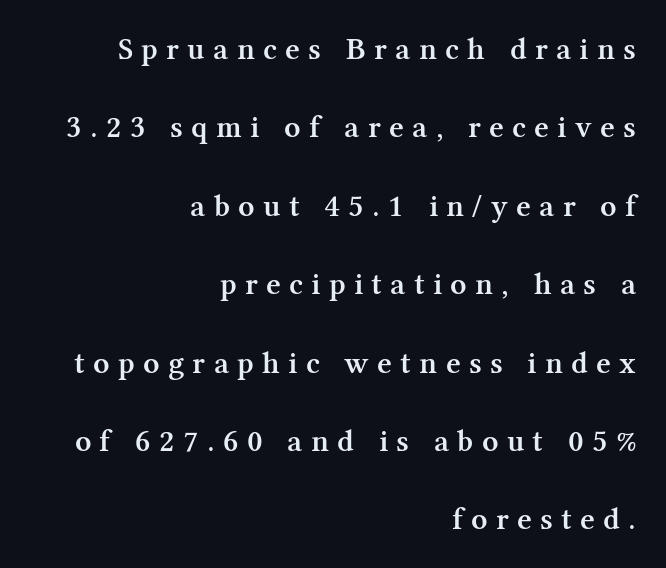
Q: Is the text bold? A: Semi-bold.
Q: Is the text italic (slanted)? A: No, it is upright.
Q: Is the typeface a serif or a sans-serif typeface? A: Serif.
Q: Is the text underlined? A: No.
Q: How is the paragraph aligned? A: Right-aligned.
Q: Is the spacing between letters normal or unusually wide? A: Unusually wide.
Q: Is the spacing between lines tight, normal or loose? A: Loose.
Q: Width (condensed, normal, or wide)? A: Normal.
Q: Stroke contrast? A: Medium.
Q: x-height? A: Medium.
Q: Monospaced? A: No.
